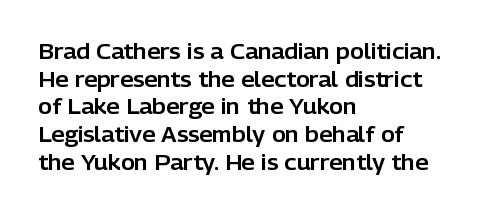
The image shows 21 px text type, upright; set left-aligned, normal line spacing (1.32x), normal letter spacing, not underlined.
